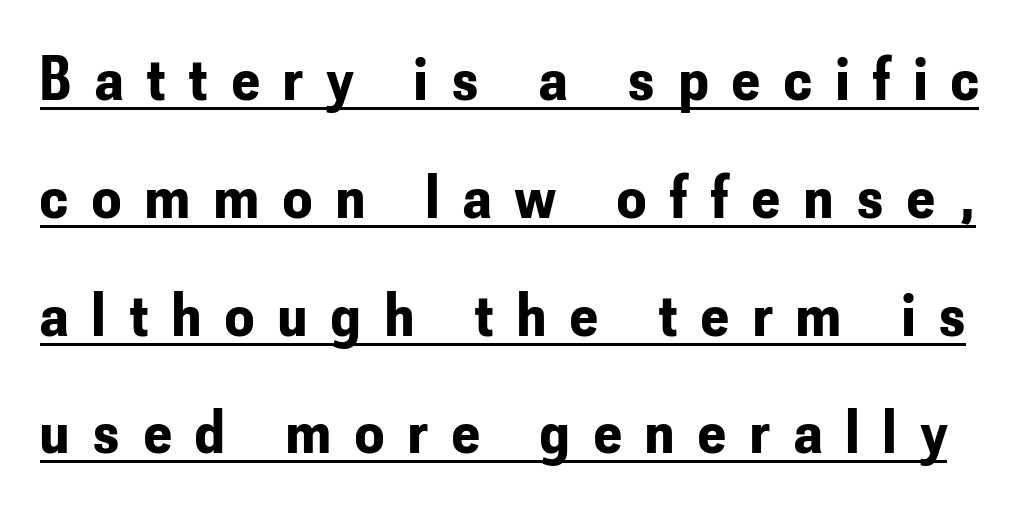
The letters carry no serifs — their stems end cleanly without finishing strokes. Its strokes are broad and dark, the hallmark of bold type. Nope, not italic — everything's standing straight. Letter spacing: wide.
